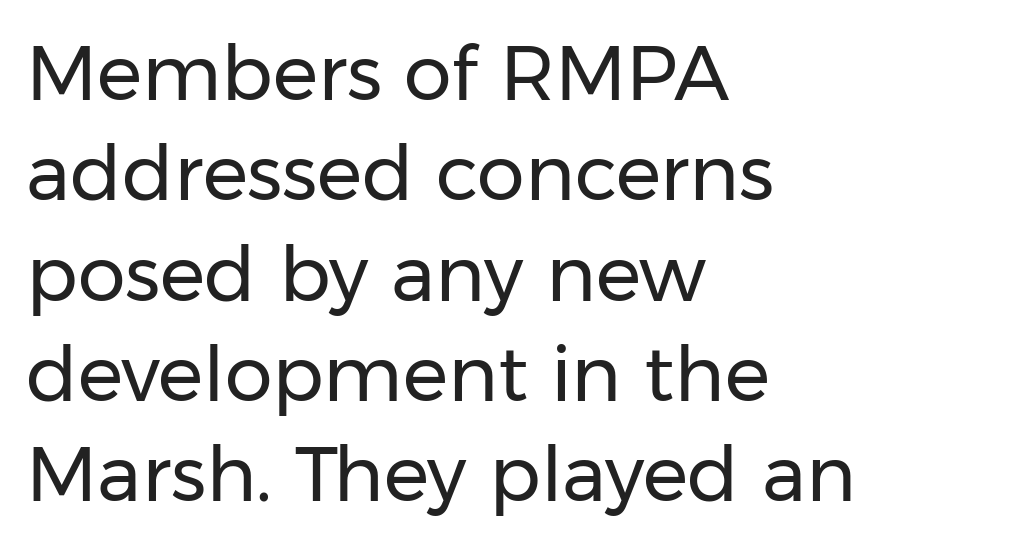
The image shows 76 px regular-weight sans-serif type, upright; set left-aligned, normal line spacing (1.32x), normal letter spacing, not underlined; low stroke contrast and a medium x-height.
